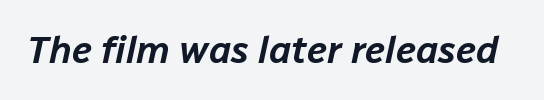
Q: Is the text italic (slanted)? A: Yes, it leans right by about 12 degrees.
Q: Is the text underlined? A: No.
Q: Is the spacing between letters normal or unusually wide? A: Normal.
Q: Width (condensed, normal, or wide)? A: Normal.
Q: Stroke contrast? A: Low.
Q: x-height? A: Medium.
Q: Monospaced? A: No.
